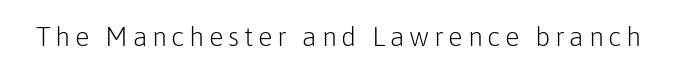
Q: Is the text bold? A: No.
Q: Is the text italic (slanted)? A: No, it is upright.
Q: Is the text underlined? A: No.
